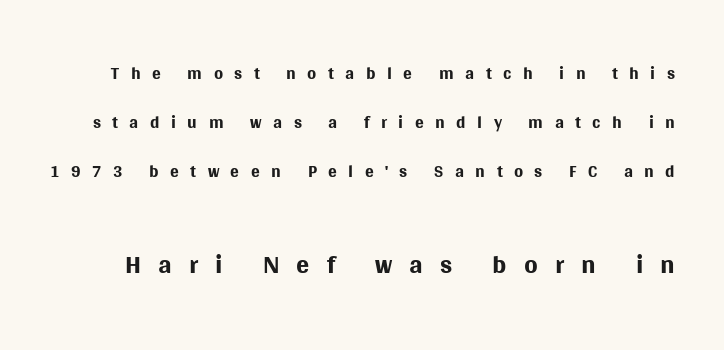
{"serif": "no", "italic": "no", "bold": "no", "weight": "regular", "width": "normal", "stroke_contrast": "medium", "x_height": "large", "monospaced": "no", "underline": "no", "line_spacing_ratio": 1.89, "letter_spacing": "wide", "letter_spacing_em": 0.44, "larger_block": "second", "size_ratio": 1.5, "glyph_px": 39}
